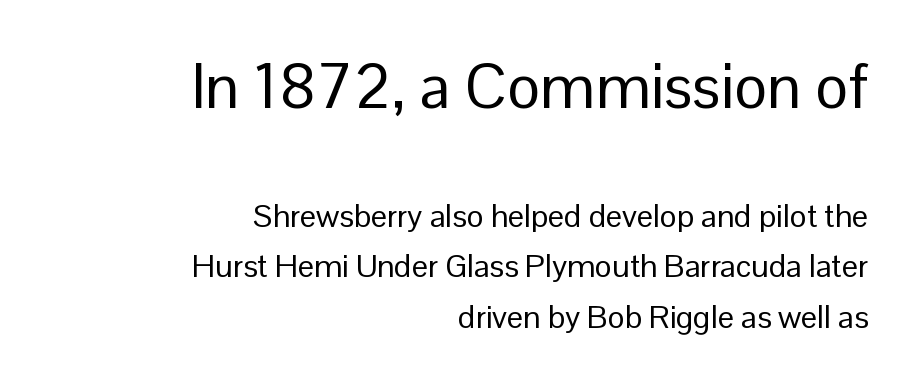
{"serif": "no", "italic": "no", "bold": "no", "weight": "regular", "width": "normal", "stroke_contrast": "low", "x_height": "medium", "monospaced": "no", "underline": "no", "align": "right", "line_spacing": "normal", "line_spacing_ratio": 1.58, "letter_spacing": "normal", "letter_spacing_em": 0.0, "larger_block": "first", "size_ratio": 1.97, "glyph_px": 63}
